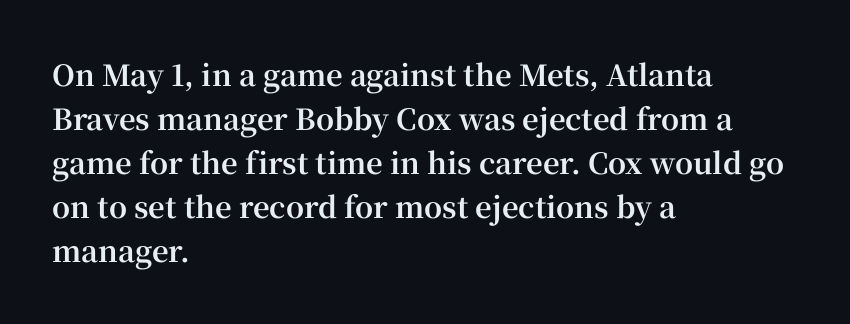
Notice how the passage keeps a crisp vertical edge on the left only. The passage shown is typed in a proportional face where columns would drift. Nothing unusual about the tracking: characters are spaced as the font intends. The designer went with a serif here, giving each stem small feet.
